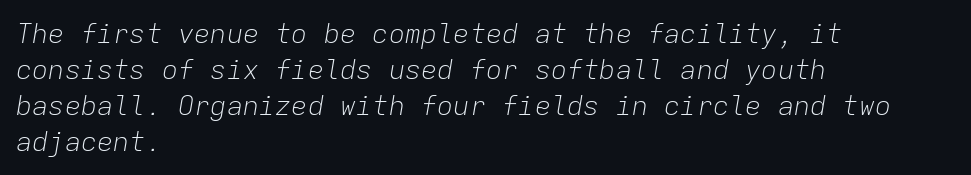
Q: Is the text bold? A: No.
Q: Is the text italic (slanted)? A: Yes, it leans right by about 9 degrees.
Q: Is the text underlined? A: No.
Q: How is the paragraph aligned? A: Left-aligned.
Q: Is the spacing between letters normal or unusually wide? A: Normal.
Q: Is the spacing between lines tight, normal or loose? A: Normal.
